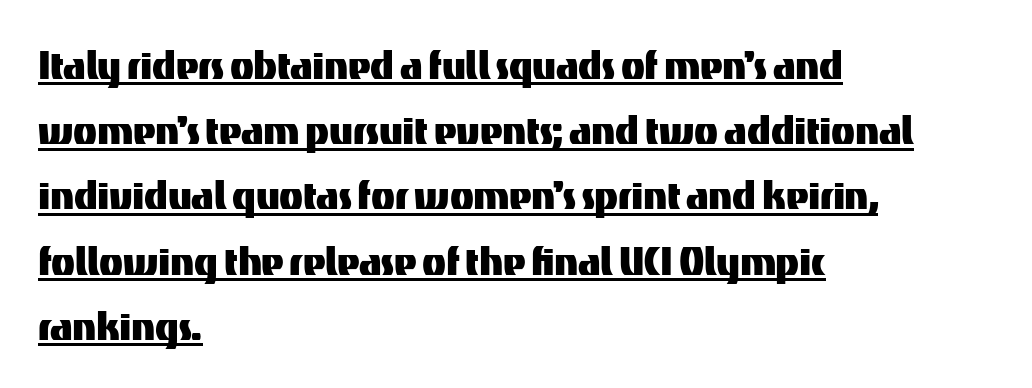
Proportional: the letters do not fall into vertical columns. Inter-character spacing is left at the font's built-in metrics. How would I describe the line gaps? Plain and ordinary. Is this a sans? Yes — the strokes have no serifs. Which margin do the lines hug? The left one — the right edge is uneven. Glance below the letters and you will spot a drawn line.
